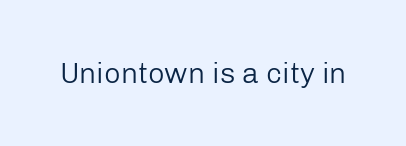
Q: Is the text bold? A: No.
Q: Is the text italic (slanted)? A: No, it is upright.
Q: Is the typeface a serif or a sans-serif typeface? A: Sans-serif.
Q: Is the text underlined? A: No.
Q: Is the spacing between letters normal or unusually wide? A: Normal.
Q: Width (condensed, normal, or wide)? A: Normal.
Q: Stroke contrast? A: Low.
Q: x-height? A: Medium.
Q: Monospaced? A: No.
